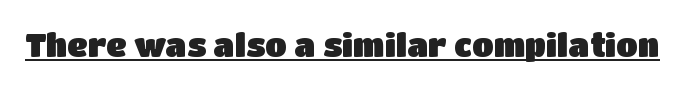
{"serif": "no", "italic": "no", "width": "normal", "stroke_contrast": "low", "x_height": "large", "monospaced": "no", "underline": "yes", "letter_spacing": "normal", "letter_spacing_em": 0.0, "glyph_px": 32}
